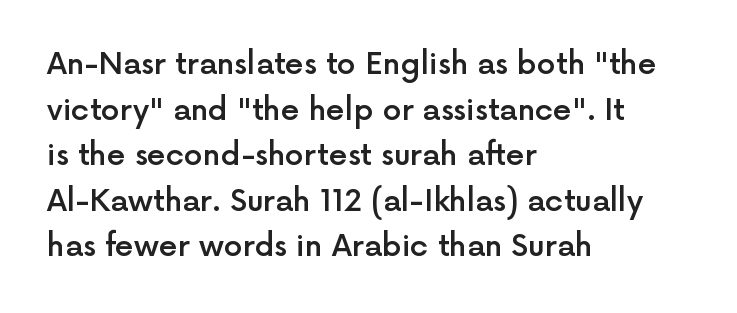
The image shows 30 px semibold sans-serif type, upright; set left-aligned, normal line spacing (1.52x), normal letter spacing, not underlined; a medium x-height.
